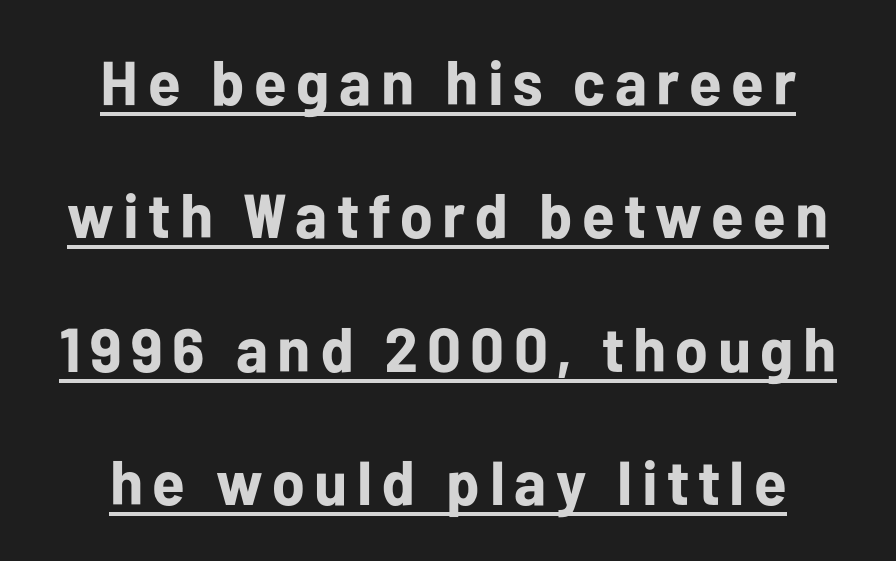
{"serif": "no", "italic": "no", "bold": "yes", "weight": "bold", "width": "normal", "stroke_contrast": "low", "x_height": "medium", "monospaced": "no", "underline": "yes", "line_spacing": "loose", "line_spacing_ratio": 2.15, "glyph_px": 62}
